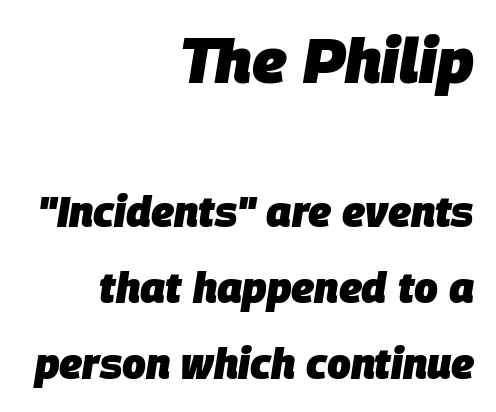
The glyphs look as if they've been sheared to an angle. The emphasis by scale lands on block number one, above. Decoration check: the copy has no underline. Words appear dense and cohesive because spacing is normal. Do the characters align in a grid? No, the font is proportional. Is the block centered? No — it sits flush against the right margin.
